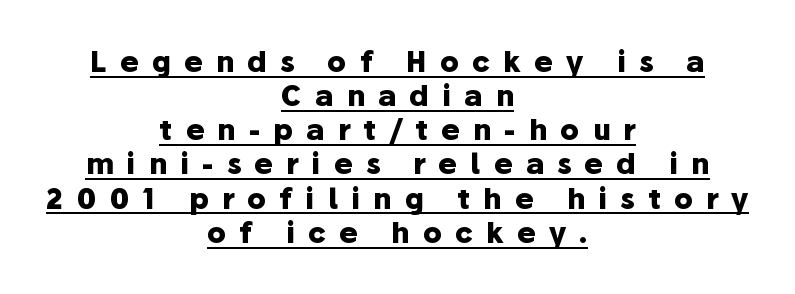
The image shows 28 px heavy sans-serif type, upright; set centered, line spacing 1.22x, unusually wide letter spacing (+0.47 em), underlined; low stroke contrast and a medium x-height.
